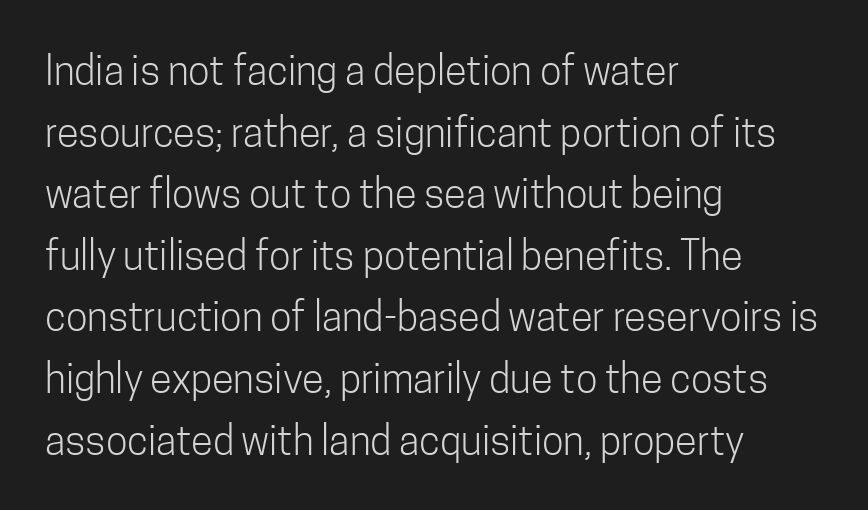
Q: Is the text bold? A: No.
Q: Is the text italic (slanted)? A: No, it is upright.
Q: Is the typeface a serif or a sans-serif typeface? A: Sans-serif.
Q: Is the text underlined? A: No.
Q: How is the paragraph aligned? A: Left-aligned.
Q: Is the spacing between letters normal or unusually wide? A: Normal.
Q: Is the spacing between lines tight, normal or loose? A: Normal.
Q: Width (condensed, normal, or wide)? A: Condensed.
Q: Stroke contrast? A: Low.
Q: x-height? A: Medium.
Q: Monospaced? A: No.
